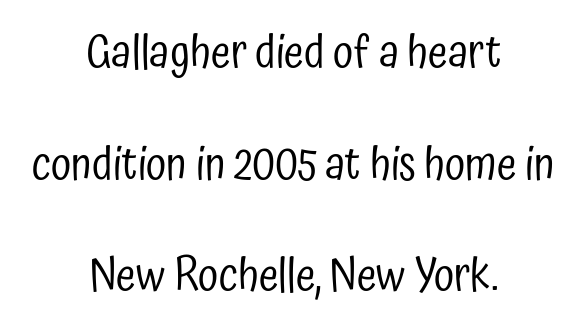
{"serif": "no", "italic": "no", "bold": "no", "weight": "regular", "width": "condensed", "stroke_contrast": "low", "x_height": "medium", "monospaced": "no", "underline": "no", "align": "center", "line_spacing": "loose", "line_spacing_ratio": 2.48, "letter_spacing": "normal", "letter_spacing_em": 0.0, "glyph_px": 45}
